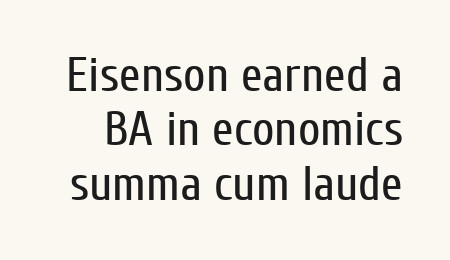
The image shows 49 px regular-weight, condensed sans-serif type, upright; set tight line spacing (1.11x), normal letter spacing, not underlined; low stroke contrast and a medium x-height.
